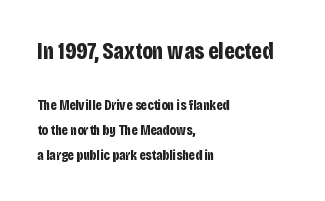
Q: Is the text bold? A: Yes.
Q: Is the text italic (slanted)? A: No, it is upright.
Q: Is the text underlined? A: No.
Q: How is the paragraph aligned? A: Left-aligned.
Q: Is the spacing between letters normal or unusually wide? A: Normal.
Q: Which block of text is set in a larger size, the first (top) or the second (bottom)? A: The first (top) one.
